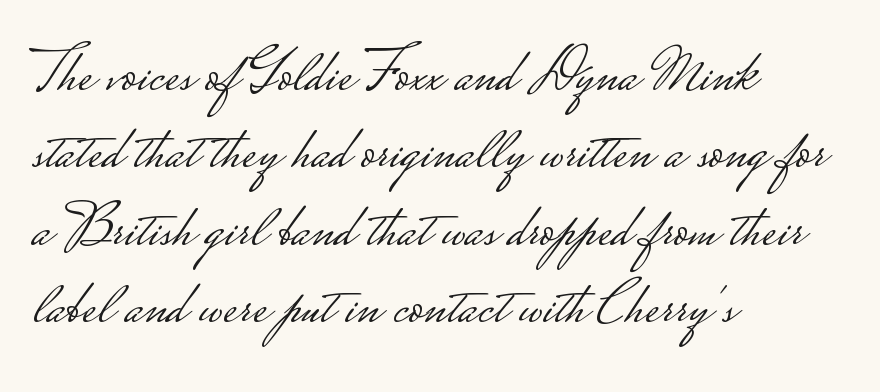
Q: Is the text bold? A: No.
Q: Is the text italic (slanted)? A: Yes.
Q: Is the typeface a serif or a sans-serif typeface? A: Sans-serif.
Q: Is the text underlined? A: No.
Q: How is the paragraph aligned? A: Left-aligned.
Q: Is the spacing between letters normal or unusually wide? A: Normal.
Q: Width (condensed, normal, or wide)? A: Wide.
Q: Stroke contrast? A: Low.
Q: Monospaced? A: No.
